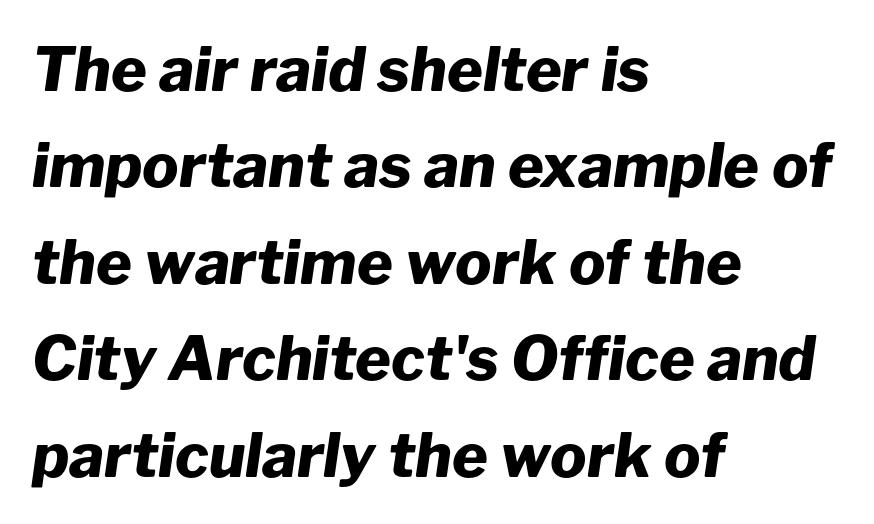
{"italic": "yes", "lean": "right", "slant_degrees": 8, "bold": "yes", "weight": "heavy", "width": "normal", "stroke_contrast": "low", "x_height": "medium", "monospaced": "no", "underline": "no", "align": "left", "line_spacing": "normal", "line_spacing_ratio": 1.58, "letter_spacing": "normal", "letter_spacing_em": 0.0, "glyph_px": 61}
